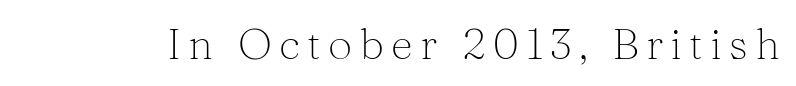
{"serif": "yes", "italic": "no", "bold": "no", "weight": "light", "width": "normal", "stroke_contrast": "medium", "x_height": "medium", "monospaced": "no", "underline": "no", "glyph_px": 43}
